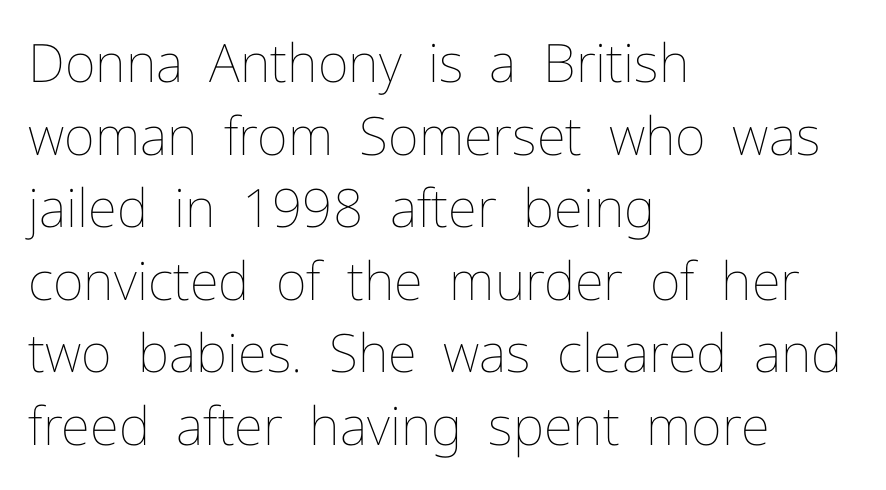
The image shows 53 px thin type, upright; set left-aligned, normal line spacing (1.37x), normal letter spacing, not underlined; low stroke contrast and a medium x-height.
